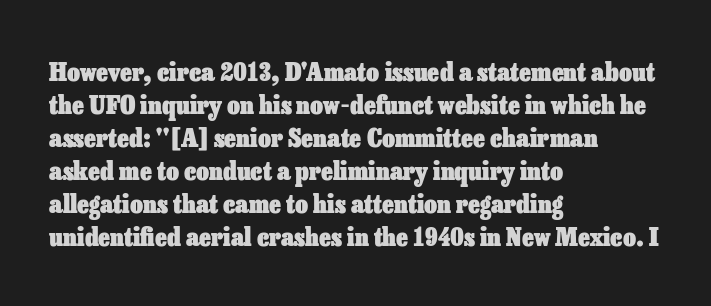
The image shows 25 px bold type, upright; set left-aligned, normal line spacing (1.32x), normal letter spacing, not underlined.
